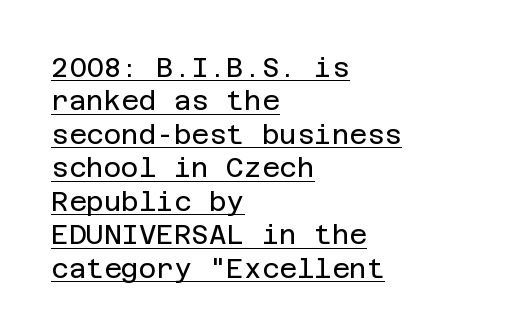
Q: Is the text bold? A: No.
Q: Is the text italic (slanted)? A: No, it is upright.
Q: Is the text underlined? A: Yes.
Q: How is the paragraph aligned? A: Left-aligned.
Q: Is the spacing between letters normal or unusually wide? A: Normal.
